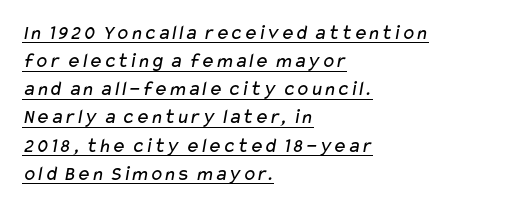
{"bold": "no", "underline": "yes", "align": "left", "line_spacing": "normal", "line_spacing_ratio": 1.34, "letter_spacing": "normal", "letter_spacing_em": 0.0, "glyph_px": 21}
